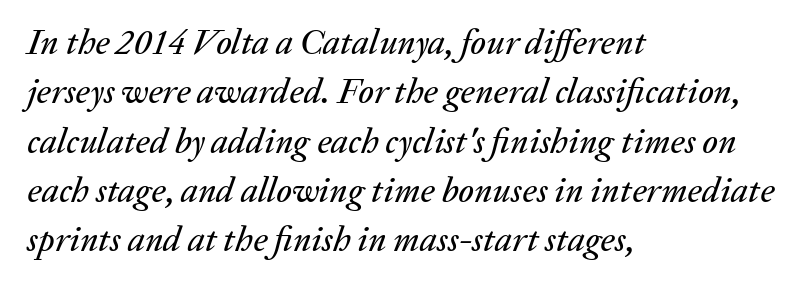
The space directly below the letters is spotless. The compositor pushed each line to the left boundary. Does the leading feel generous? No, just average. This sample uses plain, unmodified letter spacing.
